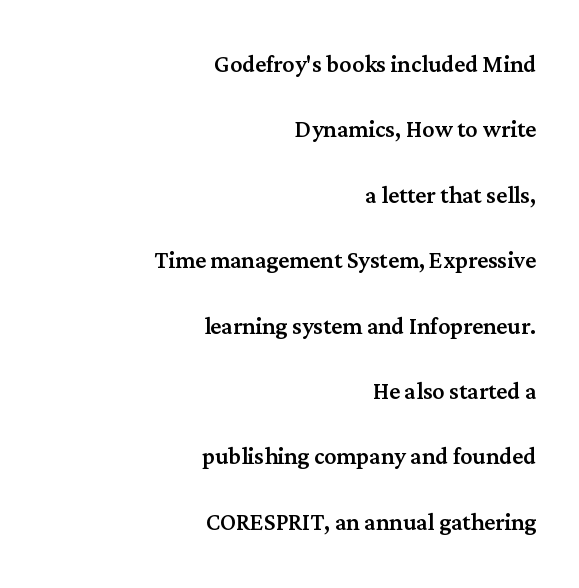
Q: Is the text italic (slanted)? A: No, it is upright.
Q: Is the typeface a serif or a sans-serif typeface? A: Serif.
Q: Is the text underlined? A: No.
Q: How is the paragraph aligned? A: Right-aligned.
Q: Is the spacing between letters normal or unusually wide? A: Normal.
Q: Is the spacing between lines tight, normal or loose? A: Loose.
Q: Width (condensed, normal, or wide)? A: Normal.
Q: Stroke contrast? A: Medium.
Q: x-height? A: Medium.
Q: Monospaced? A: No.
